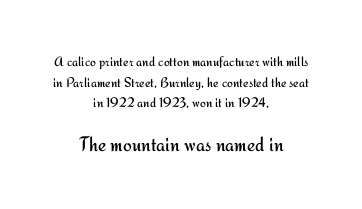
The image shows 21 px text type, upright; set centered, normal line spacing (1.47x), normal letter spacing, not underlined; the second (bottom) block is 1.5x larger.
